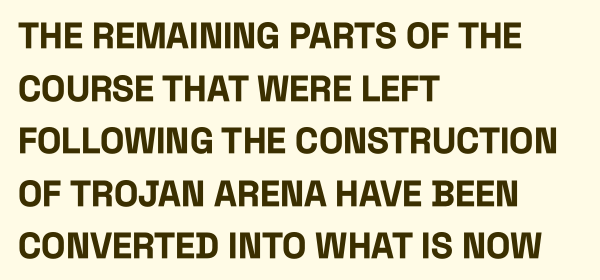
Honestly, the letter spacing is just normal — you wouldn't notice it. Looks like regular typesetting: each glyph gets only the width it needs. Evenly set lines give the paragraph a standard silhouette. Set as a true bold cut, around the 700 mark. These lines are set flush left with a ragged right edge. The words here are not underlined.
